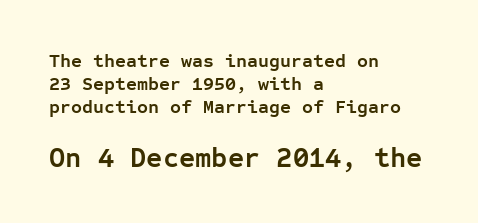
Here the glyphs are tracked normally, forming tight word shapes. The letters in the lower block stand taller than those in the block above. Summary of weight: heavy, a full bold. Typeset ragged right — the left edge is the straight one. The gap between lines stays unmarked. The letters march in equal steps, a hallmark of fixed-pitch type.
